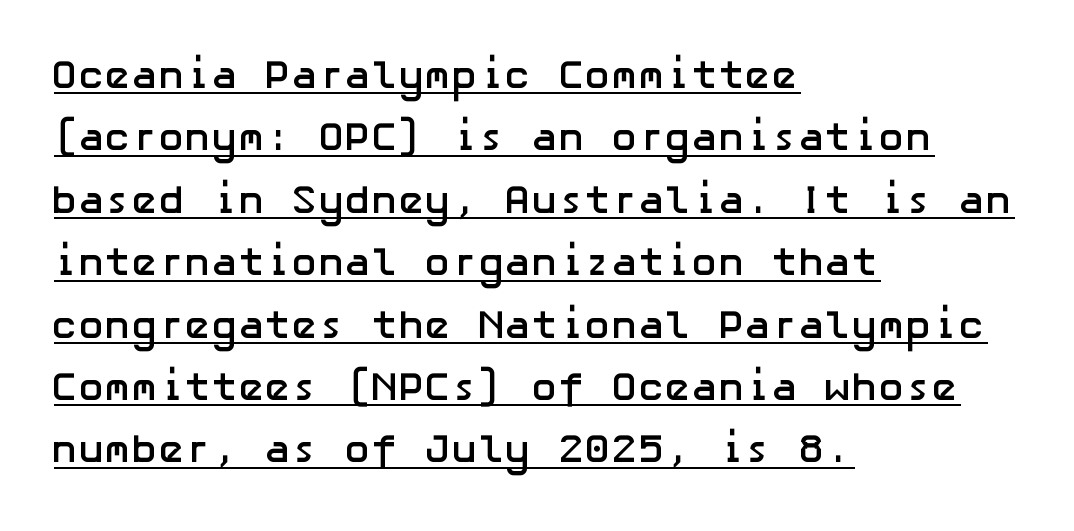
The image shows 40 px semibold sans-serif type, upright; set left-aligned, normal line spacing (1.56x), normal letter spacing, underlined; low stroke contrast and a medium x-height.
